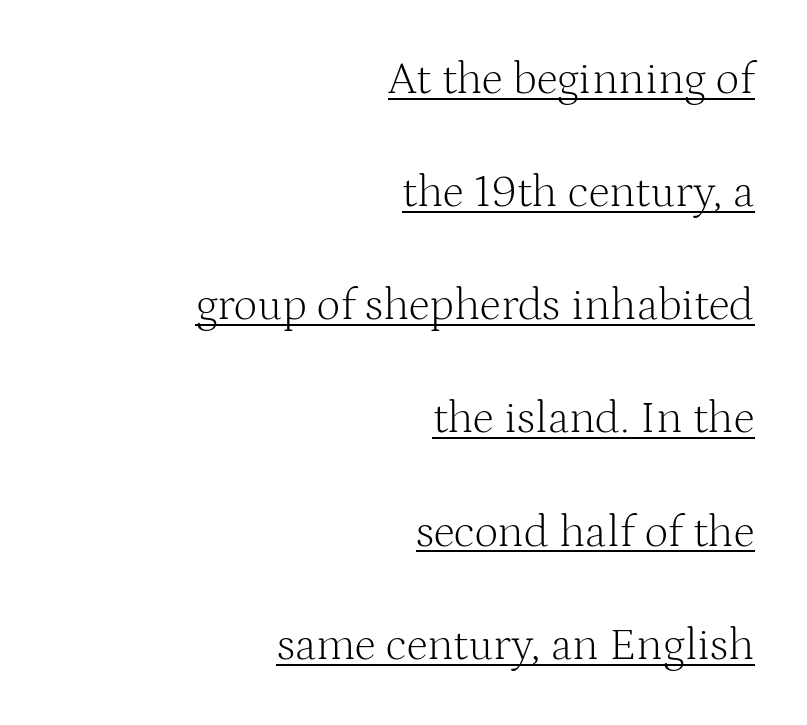
The passage shown is typeset with a serif family. Each line ends at the same right margin while the left side varies. The line-height multiplier appears high, well above default. Words appear dense and cohesive because spacing is normal. Rendered with straight, roman letterforms.
